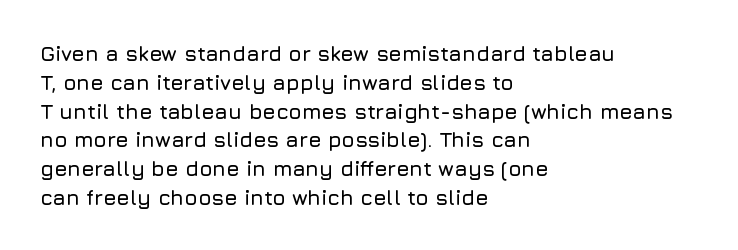
Q: Is the text italic (slanted)? A: No, it is upright.
Q: Is the text underlined? A: No.
Q: How is the paragraph aligned? A: Left-aligned.
Q: Is the spacing between letters normal or unusually wide? A: Normal.
Q: Is the spacing between lines tight, normal or loose? A: Normal.
